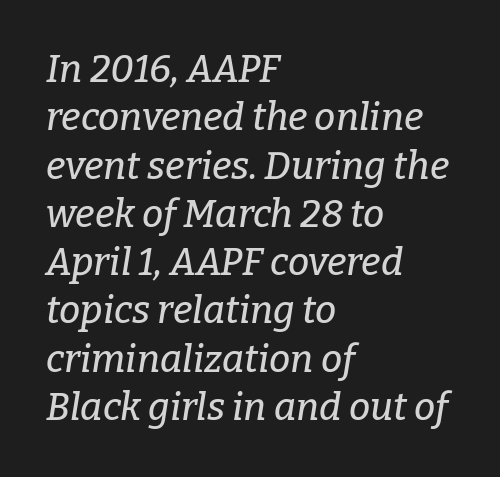
The specimen reads as italic at a glance. The passage is arranged the way most books set body copy — flush left. The rendering uses natural spacing where letterforms have individual widths. These lines are composed in type with serifs. Each row of text sits above clean, open space. The passage shown has conventional tracking throughout.
